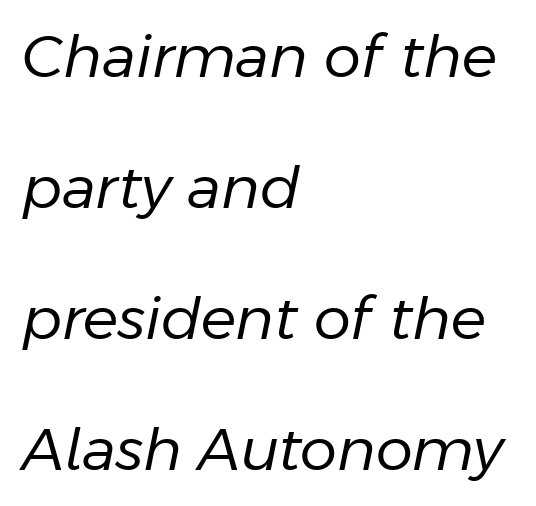
The image shows 59 px regular-weight type, italic (leaning right); set left-aligned, loose line spacing (2.22x), normal letter spacing, not underlined; low stroke contrast and a medium x-height.
